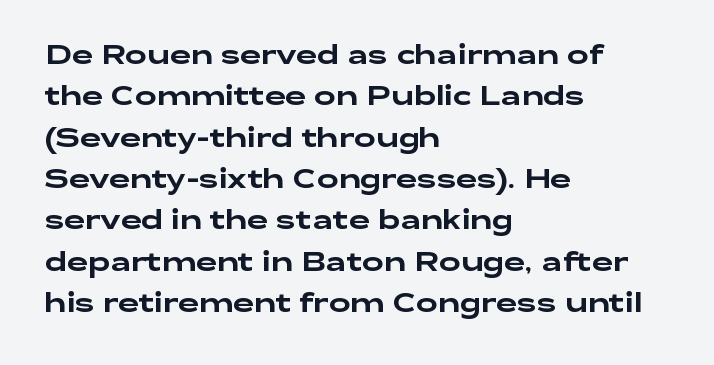
Q: Is the text italic (slanted)? A: No, it is upright.
Q: Is the text underlined? A: No.
Q: How is the paragraph aligned? A: Left-aligned.
Q: Is the spacing between letters normal or unusually wide? A: Normal.
Q: Is the spacing between lines tight, normal or loose? A: Normal.
